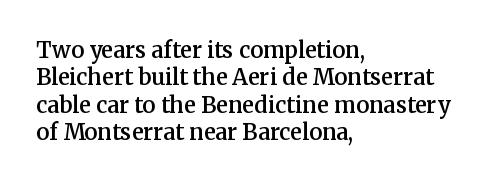
Horizontal bands of white between lines are of average thickness. The rendering keeps characters at their native spacing. The rendering anchors every line to the left-hand side. The type sits square on the baseline with zero lean.
